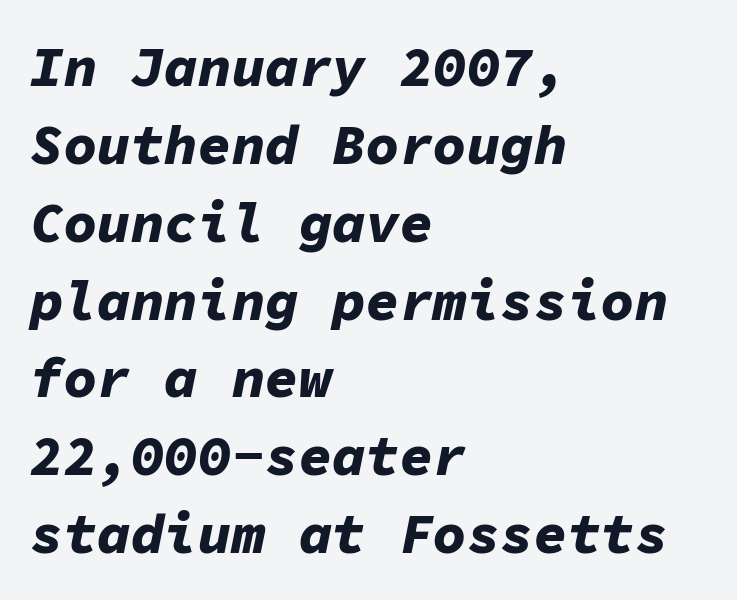
Q: Is the text bold? A: Yes.
Q: Is the text italic (slanted)? A: Yes, it leans right by about 11 degrees.
Q: Is the text underlined? A: No.
Q: How is the paragraph aligned? A: Left-aligned.
Q: Is the spacing between letters normal or unusually wide? A: Normal.
Q: Is the spacing between lines tight, normal or loose? A: Normal.
Q: Width (condensed, normal, or wide)? A: Normal.
Q: Stroke contrast? A: Low.
Q: x-height? A: Medium.
Q: Monospaced? A: Yes.
